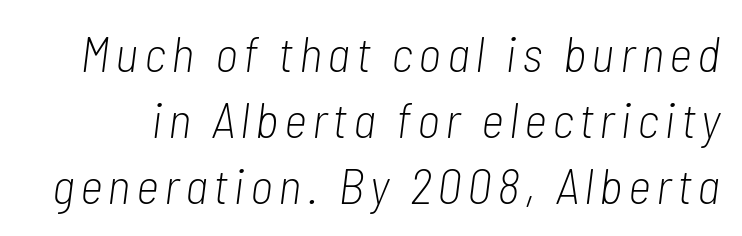
Q: Is the text bold? A: No.
Q: Is the text italic (slanted)? A: Yes, it leans right by about 7 degrees.
Q: Is the text underlined? A: No.
Q: Is the spacing between lines tight, normal or loose? A: Normal.
Q: Width (condensed, normal, or wide)? A: Condensed.
Q: Stroke contrast? A: Low.
Q: x-height? A: Medium.
Q: Monospaced? A: No.
